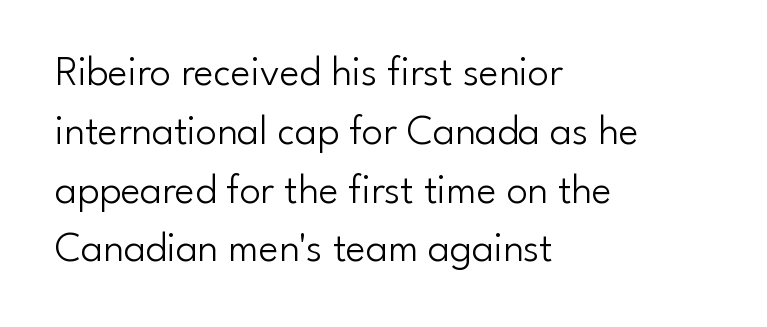
{"serif": "no", "italic": "no", "bold": "no", "weight": "light", "width": "normal", "stroke_contrast": "low", "x_height": "small", "monospaced": "no", "underline": "no", "align": "left", "line_spacing": "normal", "line_spacing_ratio": 1.4, "letter_spacing": "normal", "letter_spacing_em": 0.0, "glyph_px": 42}
